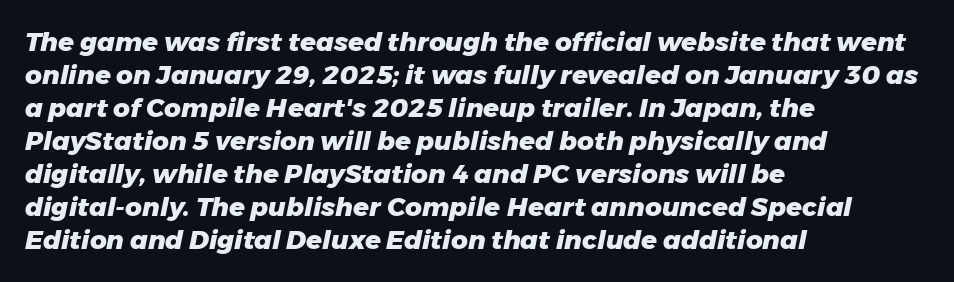
Q: Is the text bold? A: Yes.
Q: Is the text italic (slanted)? A: Yes, it leans right by about 11 degrees.
Q: Is the text underlined? A: No.
Q: How is the paragraph aligned? A: Left-aligned.
Q: Is the spacing between letters normal or unusually wide? A: Normal.
Q: Is the spacing between lines tight, normal or loose? A: Normal.
